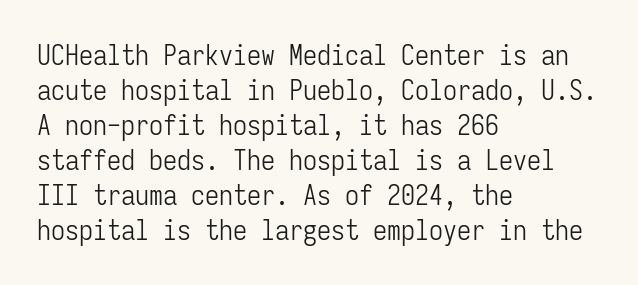
{"serif": "no", "italic": "no", "bold": "no", "weight": "light", "width": "condensed", "stroke_contrast": "low", "x_height": "medium", "monospaced": "yes", "underline": "no", "align": "left", "line_spacing": "normal", "line_spacing_ratio": 1.25, "letter_spacing": "normal", "letter_spacing_em": 0.0, "glyph_px": 28}
